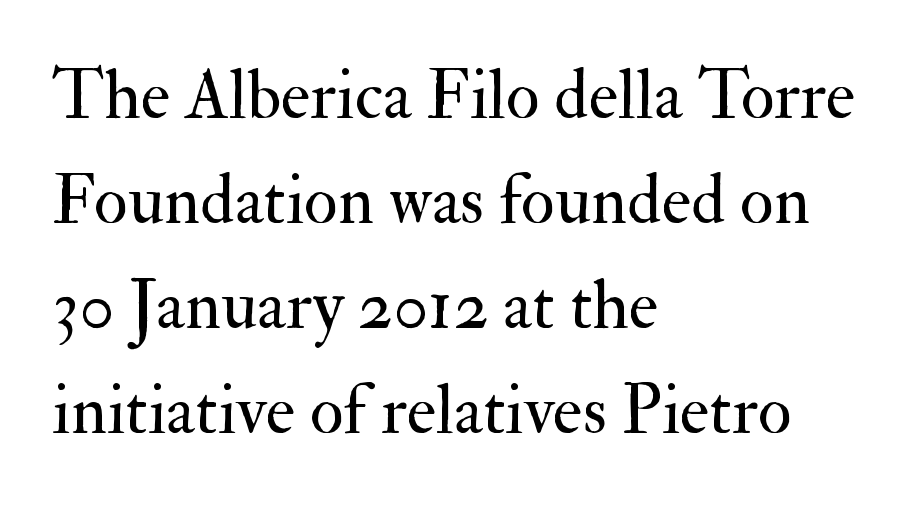
{"serif": "yes", "italic": "no", "bold": "no", "weight": "regular", "width": "normal", "stroke_contrast": "medium", "x_height": "small", "monospaced": "no", "underline": "no", "align": "left", "line_spacing": "normal", "line_spacing_ratio": 1.5, "letter_spacing": "normal", "letter_spacing_em": 0.0, "glyph_px": 70}
